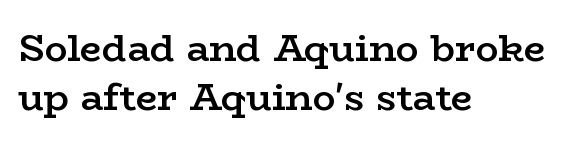
{"serif": "yes", "italic": "no", "bold": "semi", "weight": "semibold", "width": "wide", "stroke_contrast": "low", "x_height": "medium", "monospaced": "no", "underline": "no", "align": "left", "line_spacing": "normal", "line_spacing_ratio": 1.29, "letter_spacing": "normal", "letter_spacing_em": 0.0, "glyph_px": 38}
